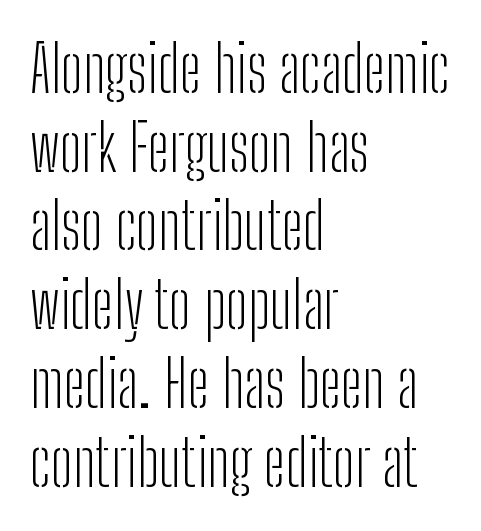
The image shows 64 px light, condensed sans-serif type, upright; set left-aligned, line spacing 1.23x, normal letter spacing, not underlined; low stroke contrast and a medium x-height.
